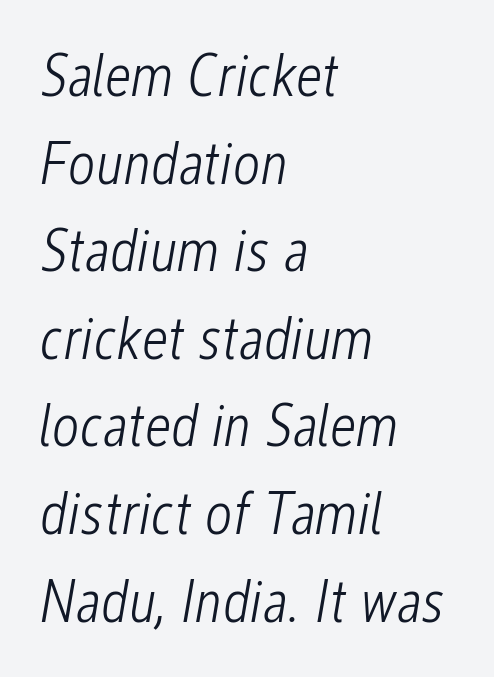
The image shows 60 px light, condensed type, italic (leaning right); set left-aligned, normal line spacing (1.46x), normal letter spacing, not underlined; low stroke contrast and a medium x-height.
